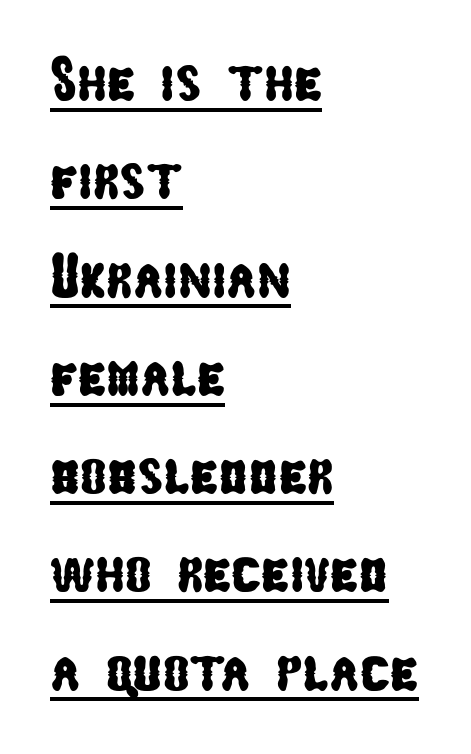
What's the leading like? Ordinary, nothing unusual. The rendering shows plain stroke endings on the letterforms — a sans-serif design. This rendering uses left alignment, leaving the right contour irregular. Think of a printed novel: that variable character pitch is what you see here. These characters rest on top of a visible drawn line. A typesetter would call this zero additional tracking.
